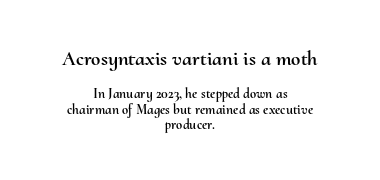
Q: Is the text italic (slanted)? A: No, it is upright.
Q: Is the text underlined? A: No.
Q: How is the paragraph aligned? A: Centered.
Q: Is the spacing between letters normal or unusually wide? A: Normal.
Q: Is the spacing between lines tight, normal or loose? A: Tight.
Q: Which block of text is set in a larger size, the first (top) or the second (bottom)? A: The first (top) one.
